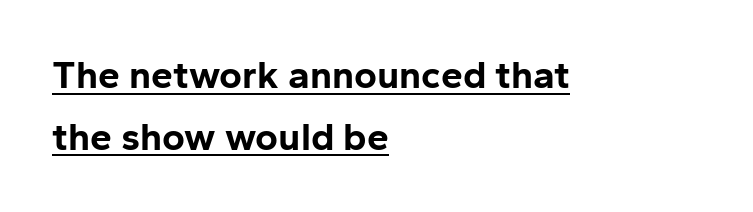
{"serif": "no", "italic": "no", "bold": "yes", "weight": "bold", "width": "normal", "stroke_contrast": "low", "x_height": "medium", "monospaced": "no", "underline": "yes", "align": "left", "line_spacing": "normal", "line_spacing_ratio": 1.58, "letter_spacing": "normal", "letter_spacing_em": 0.0, "glyph_px": 39}
